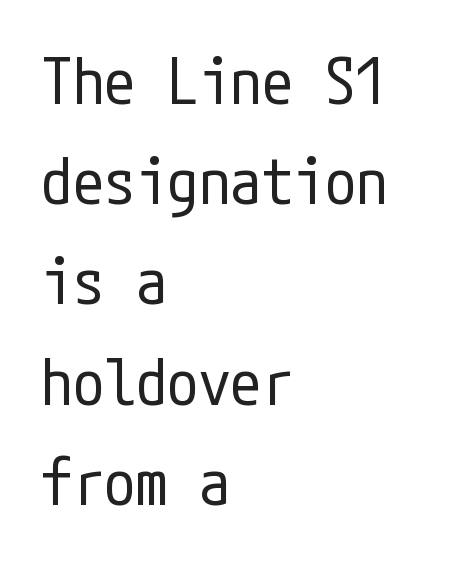
Vertical spacing — default. The gaps between neighbouring characters are ordinary and unremarkable. This is sans-serif lettering, the kind often seen on screens and signage. This sample uses an upright cut, with every glyph sitting square on the baseline. The glyphs are unaccompanied by any horizontal stroke below them. Stems here are at most as thick as an everyday book face.
